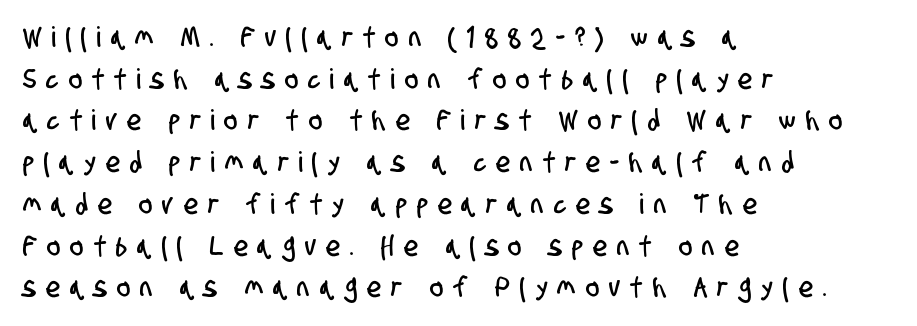
The characters display no serif detailing; their extremities are plain. How are the letters spaced? Widely, with obvious added tracking. A clean baseline with only descenders dipping below it. Horizontal alignment here is leftward, the default for most running prose.
